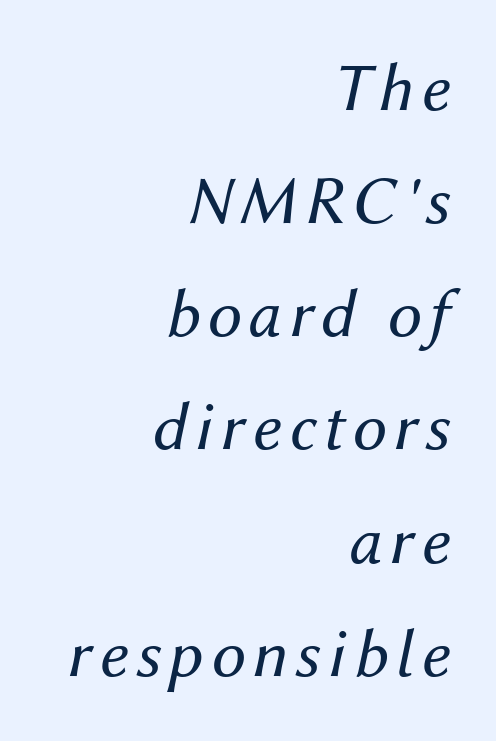
Q: Is the text bold? A: No.
Q: Is the text italic (slanted)? A: Yes, it leans right by about 12 degrees.
Q: Is the text underlined? A: No.
Q: How is the paragraph aligned? A: Right-aligned.
Q: Is the spacing between lines tight, normal or loose? A: Normal.
Q: Width (condensed, normal, or wide)? A: Normal.
Q: Stroke contrast? A: Medium.
Q: x-height? A: Medium.
Q: Monospaced? A: No.
